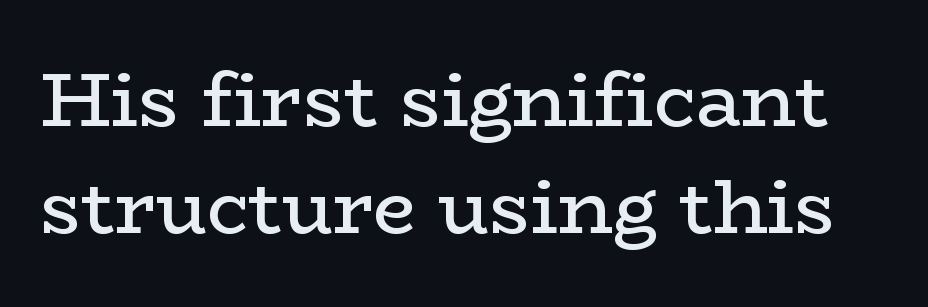
{"serif": "yes", "italic": "no", "bold": "no", "weight": "regular", "width": "wide", "stroke_contrast": "low", "x_height": "medium", "monospaced": "no", "underline": "no", "line_spacing": "normal", "line_spacing_ratio": 1.41, "letter_spacing": "normal", "letter_spacing_em": 0.0, "glyph_px": 76}
